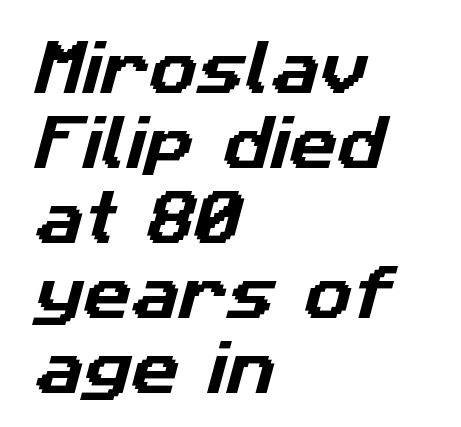
Is this a fixed-width face? No — the glyphs have proportional, varying widths. Layout note: lines flush left. Nothing sits at the stroke ends, so this counts as sans-serif. Unmarked baselines from the first word to the last.
